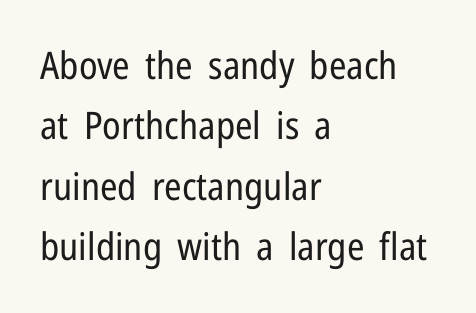
This rendering uses left alignment, leaving the right contour irregular. This is roman type, the default non-slanted kind. A typesetter would call this leading conventional body-copy spacing. The space beneath each line is pristine and unruled. Observe the absence of serifs on each vertical stroke in this sample. This sample uses plain, unmodified letter spacing.
